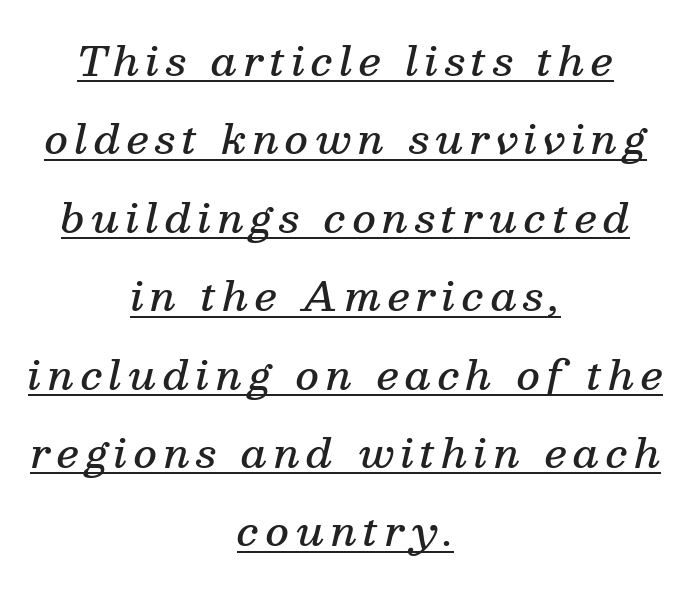
{"serif": "yes", "italic": "yes", "lean": "right", "slant_degrees": 13, "bold": "semi", "weight": "semibold", "width": "normal", "stroke_contrast": "medium", "x_height": "medium", "monospaced": "no", "underline": "yes", "align": "center", "line_spacing": "loose", "line_spacing_ratio": 1.96, "glyph_px": 40}
